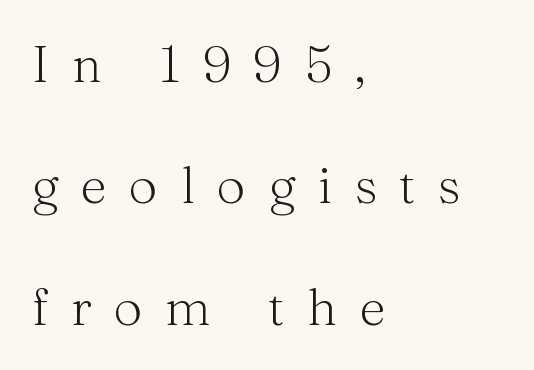
{"serif": "yes", "italic": "no", "bold": "no", "weight": "light", "width": "normal", "stroke_contrast": "medium", "x_height": "medium", "monospaced": "no", "underline": "no", "align": "left", "line_spacing": "loose", "line_spacing_ratio": 2.38, "letter_spacing": "wide", "letter_spacing_em": 0.44, "glyph_px": 51}
